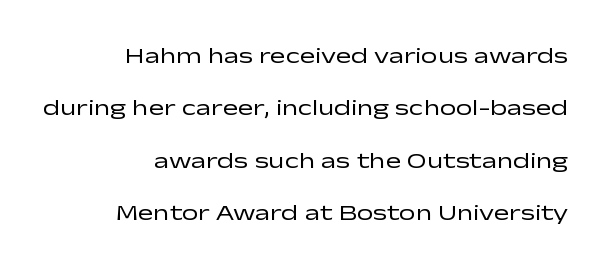
{"italic": "no", "bold": "no", "underline": "no", "align": "right", "line_spacing": "loose", "line_spacing_ratio": 2.28, "letter_spacing": "normal", "letter_spacing_em": 0.0, "glyph_px": 23}
